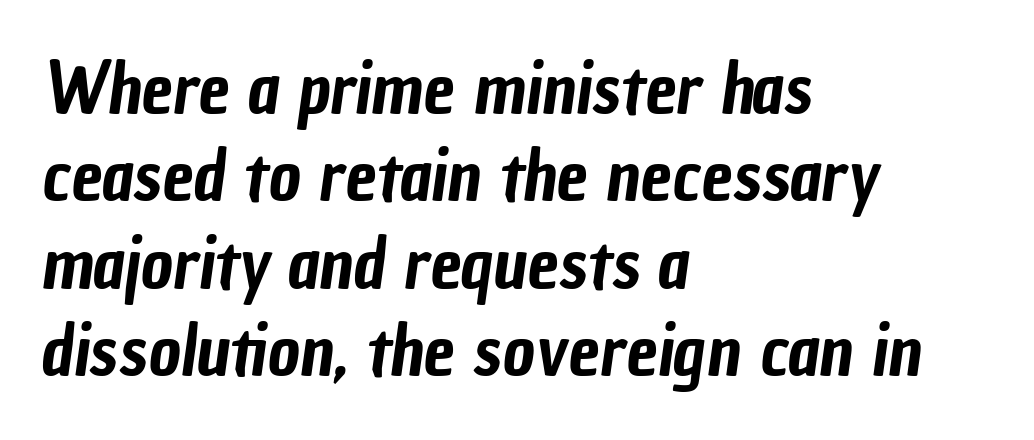
Q: Is the typeface a serif or a sans-serif typeface? A: Sans-serif.
Q: Is the text underlined? A: No.
Q: How is the paragraph aligned? A: Left-aligned.
Q: Is the spacing between letters normal or unusually wide? A: Normal.
Q: Is the spacing between lines tight, normal or loose? A: Normal.
Q: Width (condensed, normal, or wide)? A: Condensed.
Q: Stroke contrast? A: Low.
Q: x-height? A: Medium.
Q: Monospaced? A: No.
